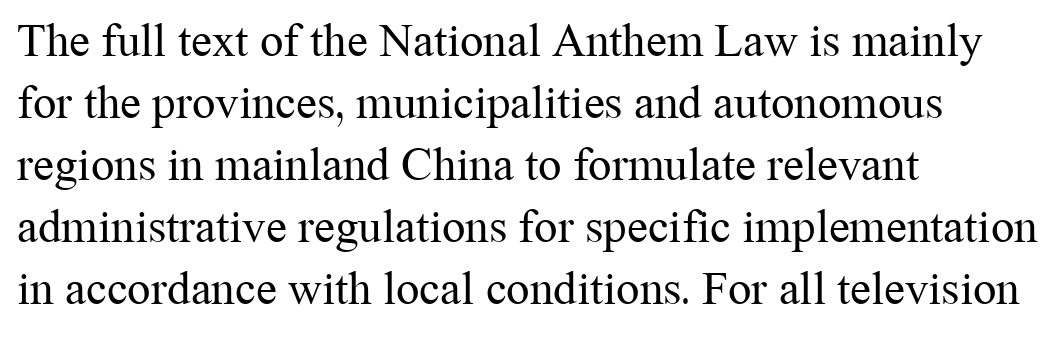
Each row of text sits above clean, open space. Note the varied advance widths — an 'i' is clearly narrower than an 'm'. Which margin do the lines hug? The left one — the right edge is uneven. These lines are composed in type with serifs. Normally led — the rows are evenly, conventionally spaced. The typography opts for an upright posture over an oblique one.
